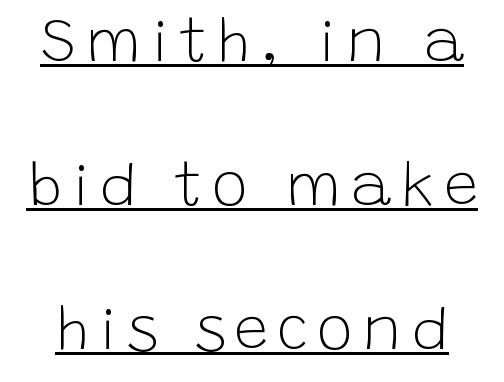
{"serif": "no", "italic": "no", "bold": "no", "weight": "light", "width": "normal", "stroke_contrast": "low", "x_height": "large", "monospaced": "no", "underline": "yes", "line_spacing": "loose", "line_spacing_ratio": 2.36, "glyph_px": 61}
